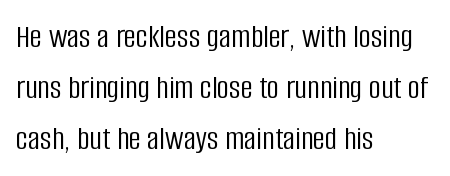
The image shows 34 px light, condensed sans-serif type, upright; set left-aligned, normal line spacing (1.5x), normal letter spacing, not underlined; low stroke contrast and a large x-height.
